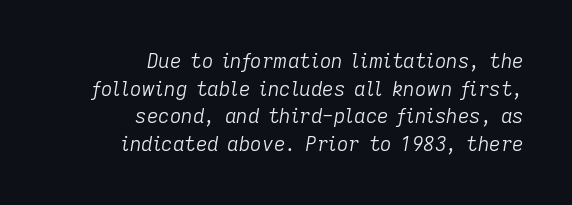
If you measured baseline to baseline, you'd find a middling distance. The typography opts for an oblique posture over an upright one. The weight would be labelled regular, book, light, or lighter still. Lines of text with bare space underneath. Words appear dense and cohesive because spacing is normal.
